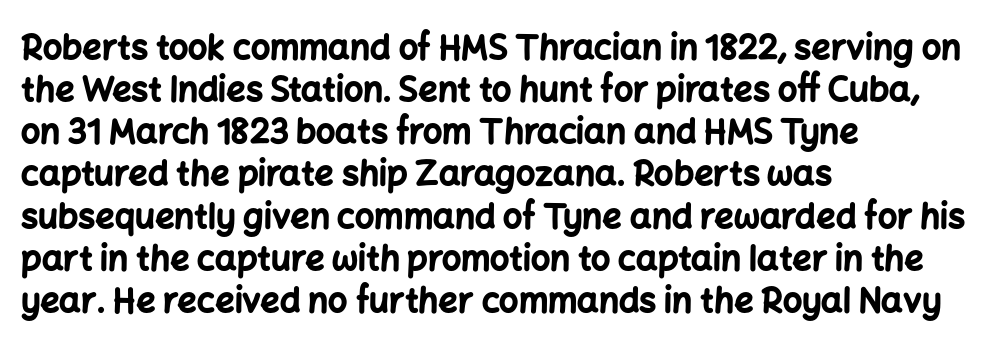
The image shows 34 px bold sans-serif type, upright; set left-aligned, line spacing 1.24x, normal letter spacing, not underlined; low stroke contrast and a medium x-height.
